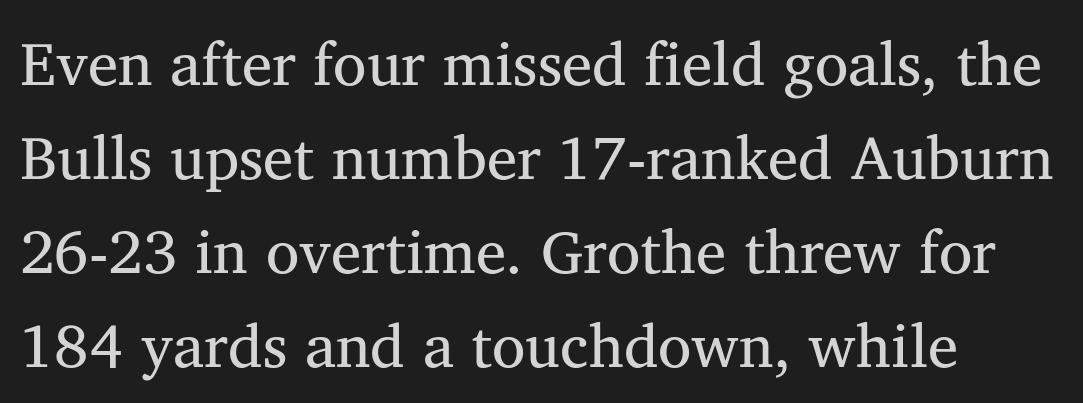
Type style note: has serifs. Underline: absent. These lines sit exactly where default settings would place them. Summary of weight: not heavy and not bold. Caption: multi-line text, flush left, ragged right. Characters follow at the spacing the type designer built in.
